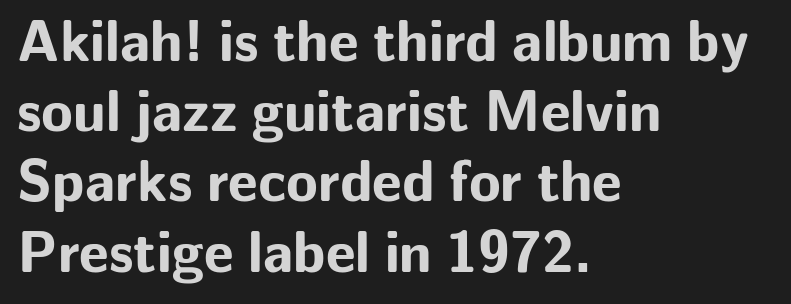
{"serif": "no", "italic": "no", "bold": "yes", "weight": "bold", "width": "normal", "stroke_contrast": "low", "x_height": "medium", "monospaced": "no", "underline": "no", "align": "left", "line_spacing_ratio": 1.21, "letter_spacing": "normal", "letter_spacing_em": 0.0, "glyph_px": 58}
